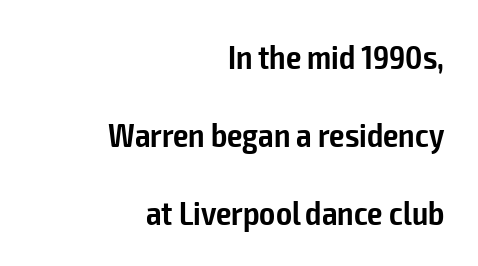
Q: Is the text bold? A: Semi-bold.
Q: Is the text italic (slanted)? A: No, it is upright.
Q: Is the typeface a serif or a sans-serif typeface? A: Sans-serif.
Q: Is the text underlined? A: No.
Q: How is the paragraph aligned? A: Right-aligned.
Q: Is the spacing between letters normal or unusually wide? A: Normal.
Q: Is the spacing between lines tight, normal or loose? A: Loose.
Q: Width (condensed, normal, or wide)? A: Condensed.
Q: Stroke contrast? A: Low.
Q: x-height? A: Medium.
Q: Monospaced? A: No.
